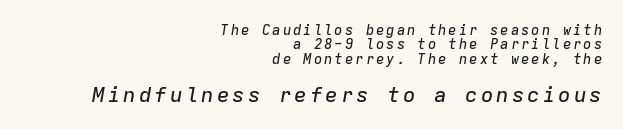
{"italic": "yes", "lean": "right", "slant_degrees": 9, "underline": "no", "align": "right", "line_spacing": "tight", "line_spacing_ratio": 1.02, "larger_block": "second", "size_ratio": 1.5, "glyph_px": 21}
